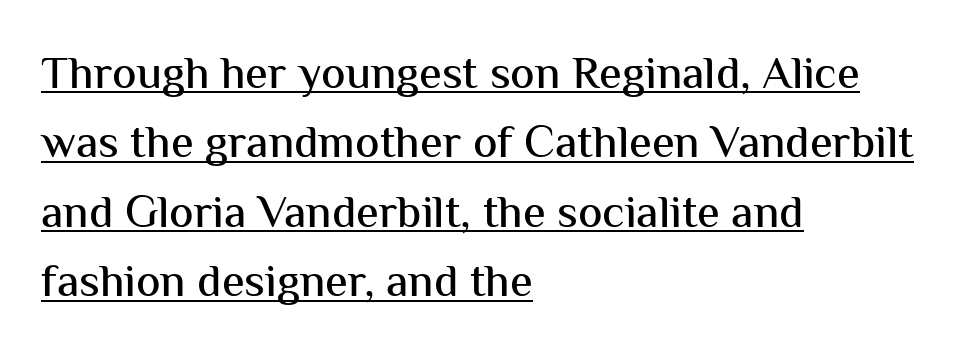
Q: Is the text italic (slanted)? A: No, it is upright.
Q: Is the typeface a serif or a sans-serif typeface? A: Sans-serif.
Q: Is the text underlined? A: Yes.
Q: How is the paragraph aligned? A: Left-aligned.
Q: Is the spacing between letters normal or unusually wide? A: Normal.
Q: Is the spacing between lines tight, normal or loose? A: Normal.
Q: Width (condensed, normal, or wide)? A: Normal.
Q: Stroke contrast? A: Medium.
Q: x-height? A: Medium.
Q: Monospaced? A: No.
